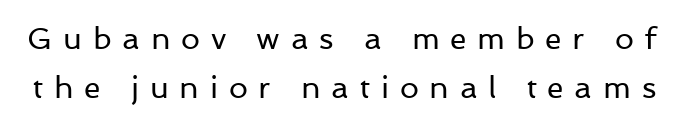
Upright lettering throughout. Weight: in the light-to-regular range. Each letter keeps its own natural width here, so spacing adapts to shape. Summary of vertical rhythm: regular, with standard interline spacing.
